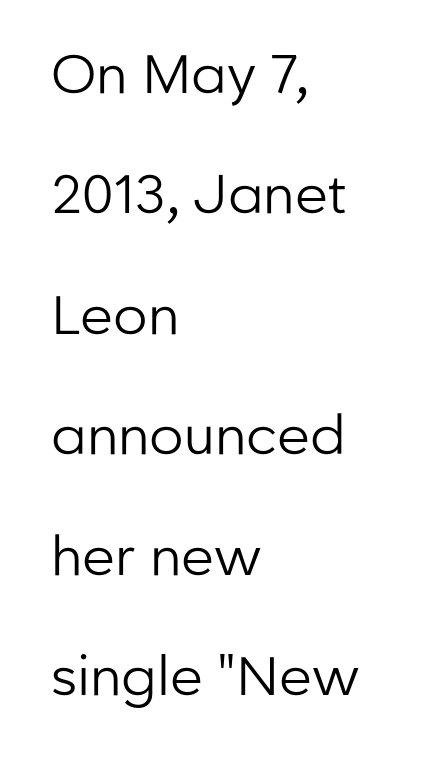
The image shows 54 px regular-weight sans-serif type, upright; set left-aligned, loose line spacing (2.23x), normal letter spacing, not underlined; low stroke contrast and a medium x-height.
